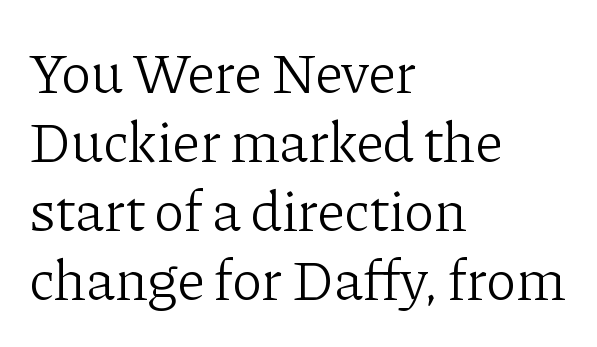
Q: Is the text bold? A: No.
Q: Is the text italic (slanted)? A: No, it is upright.
Q: Is the typeface a serif or a sans-serif typeface? A: Serif.
Q: Is the text underlined? A: No.
Q: How is the paragraph aligned? A: Left-aligned.
Q: Is the spacing between letters normal or unusually wide? A: Normal.
Q: Width (condensed, normal, or wide)? A: Normal.
Q: Stroke contrast? A: Low.
Q: x-height? A: Medium.
Q: Monospaced? A: No.
